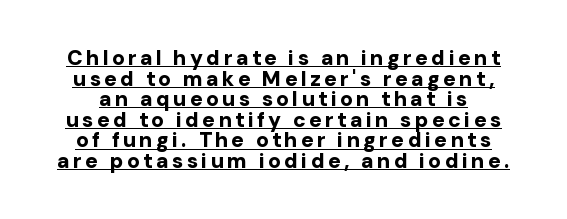
{"italic": "no", "bold": "yes", "underline": "yes", "line_spacing": "tight", "line_spacing_ratio": 0.98, "glyph_px": 21}
